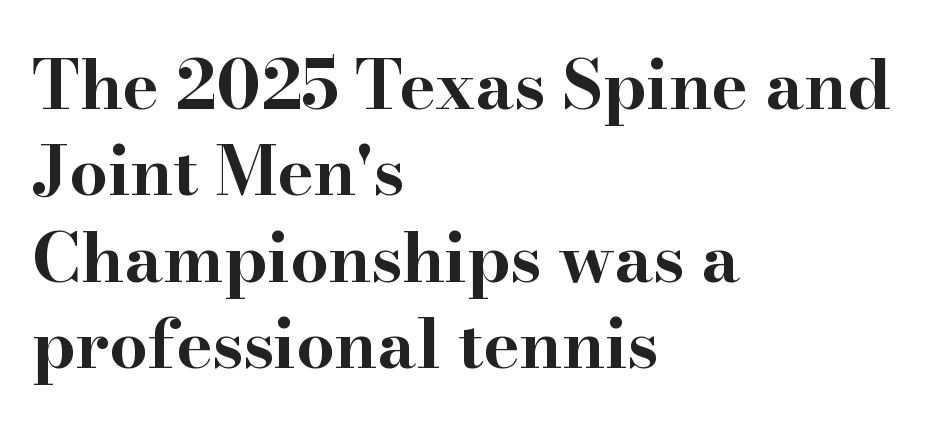
{"serif": "yes", "italic": "no", "bold": "yes", "weight": "bold", "width": "wide", "stroke_contrast": "high", "x_height": "small", "monospaced": "no", "underline": "no", "align": "left", "line_spacing": "normal", "line_spacing_ratio": 1.27, "letter_spacing": "normal", "letter_spacing_em": 0.0, "glyph_px": 68}
